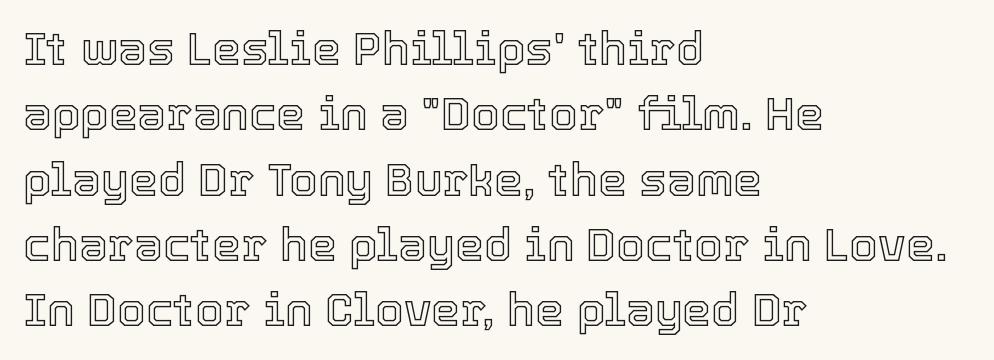
How would I describe the line gaps? Plain and ordinary. In terms of posture, this sample is upright. The typesetter chose a ragged-right arrangement here. Looks like regular typesetting: each glyph gets only the width it needs. Does extra space separate the letters? No, they use regular spacing. The strip under each line holds only bare page.
